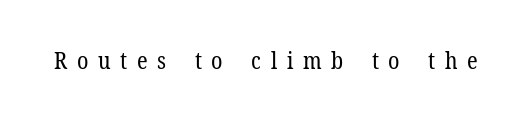
The image shows 23 px text type, upright; set unusually wide letter spacing (+0.42 em), not underlined.
